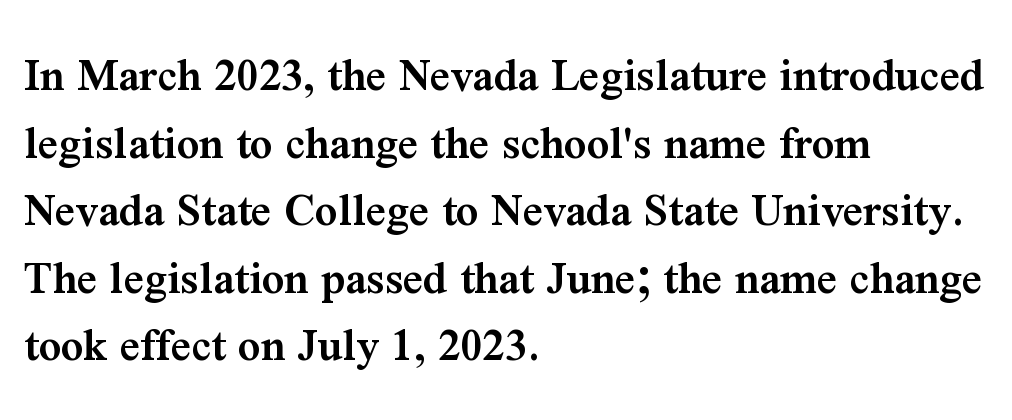
{"serif": "yes", "italic": "no", "bold": "semi", "weight": "semibold", "width": "normal", "stroke_contrast": "medium", "x_height": "medium", "monospaced": "no", "underline": "no", "align": "left", "line_spacing": "normal", "line_spacing_ratio": 1.38, "letter_spacing": "normal", "letter_spacing_em": 0.0, "glyph_px": 49}
